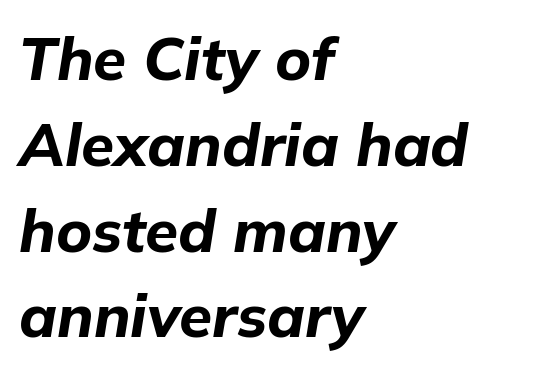
{"italic": "yes", "lean": "right", "slant_degrees": 9, "bold": "yes", "weight": "bold", "width": "normal", "stroke_contrast": "low", "x_height": "medium", "monospaced": "no", "underline": "no", "align": "left", "line_spacing": "normal", "line_spacing_ratio": 1.43, "letter_spacing": "normal", "letter_spacing_em": 0.0, "glyph_px": 60}
